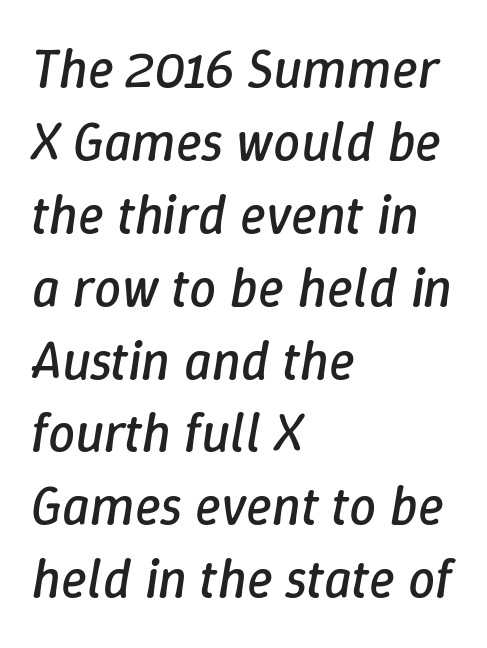
The image shows 54 px regular-weight type, italic (leaning right); set left-aligned, normal line spacing (1.35x), normal letter spacing, not underlined; low stroke contrast and a medium x-height.
